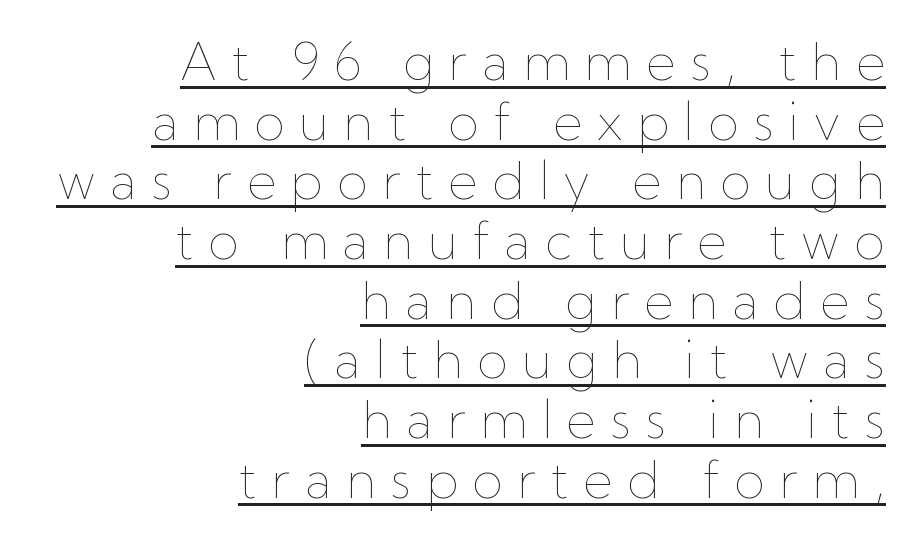
Q: Is the text bold? A: No.
Q: Is the text italic (slanted)? A: No, it is upright.
Q: Is the text underlined? A: Yes.
Q: How is the paragraph aligned? A: Right-aligned.
Q: Is the spacing between letters normal or unusually wide? A: Unusually wide.
Q: Width (condensed, normal, or wide)? A: Normal.
Q: Stroke contrast? A: Low.
Q: x-height? A: Medium.
Q: Monospaced? A: No.
